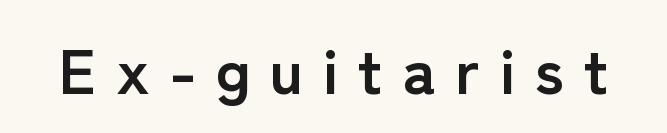
Q: Is the text bold? A: Yes.
Q: Is the text italic (slanted)? A: No, it is upright.
Q: Is the typeface a serif or a sans-serif typeface? A: Sans-serif.
Q: Is the text underlined? A: No.
Q: Is the spacing between letters normal or unusually wide? A: Unusually wide.
Q: Width (condensed, normal, or wide)? A: Normal.
Q: Stroke contrast? A: Low.
Q: x-height? A: Medium.
Q: Monospaced? A: No.
